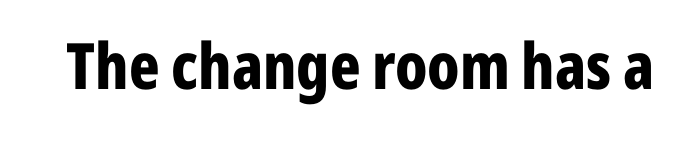
The image shows 64 px bold, condensed sans-serif type, upright; set normal letter spacing, not underlined; low stroke contrast and a medium x-height.
